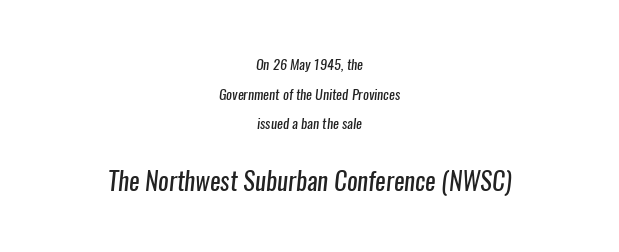
The lines are quadded center. The strip under each line holds only bare page. Two sizes are in play, and the larger belongs to the second block. Airy leading. The strokes are not fattened; the text isn't bold.
